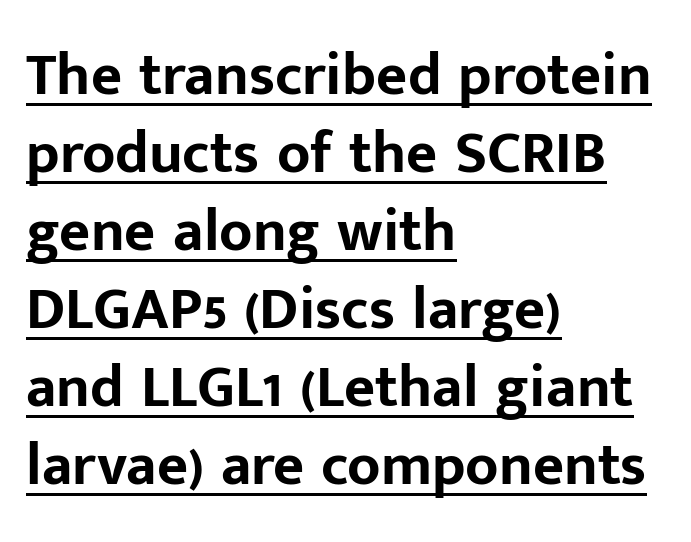
Q: Is the text bold? A: Yes.
Q: Is the text italic (slanted)? A: No, it is upright.
Q: Is the typeface a serif or a sans-serif typeface? A: Sans-serif.
Q: Is the text underlined? A: Yes.
Q: How is the paragraph aligned? A: Left-aligned.
Q: Is the spacing between letters normal or unusually wide? A: Normal.
Q: Is the spacing between lines tight, normal or loose? A: Normal.
Q: Width (condensed, normal, or wide)? A: Normal.
Q: Stroke contrast? A: Low.
Q: x-height? A: Medium.
Q: Monospaced? A: No.
